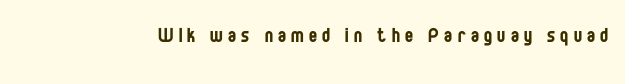
{"italic": "no", "bold": "no", "underline": "no", "letter_spacing": "wide", "letter_spacing_em": 0.22, "glyph_px": 24}
